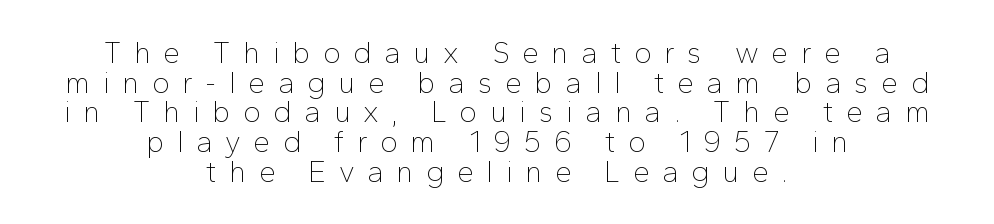
Only glyphs here, with clear space below each row. Tracking value appears strongly positive — letters spread wide. A sans-serif font was chosen for this passage. Stem width sits at or under what a default text font uses. Very little white space separates one row of letters from the next.
